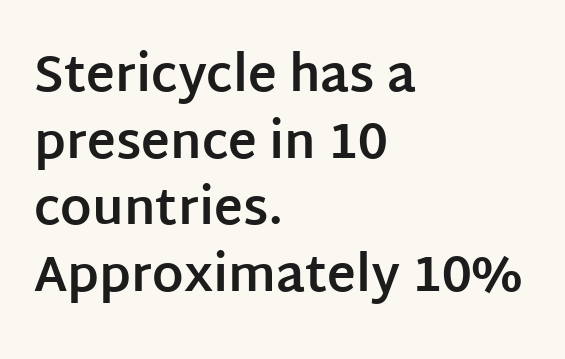
The image shows 49 px bold sans-serif type, upright; set left-aligned, normal line spacing (1.36x), normal letter spacing, not underlined; low stroke contrast and a large x-height.
